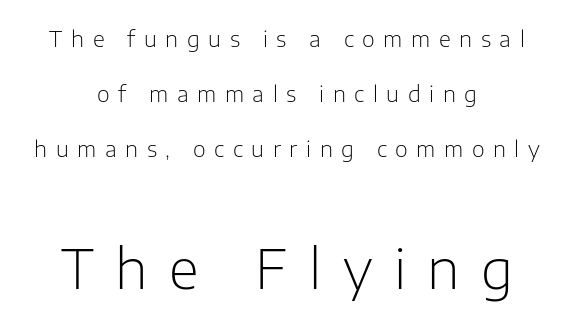
Q: Is the text bold? A: No.
Q: Is the text italic (slanted)? A: No, it is upright.
Q: Is the typeface a serif or a sans-serif typeface? A: Sans-serif.
Q: Is the text underlined? A: No.
Q: How is the paragraph aligned? A: Centered.
Q: Is the spacing between letters normal or unusually wide? A: Unusually wide.
Q: Is the spacing between lines tight, normal or loose? A: Loose.
Q: Which block of text is set in a larger size, the first (top) or the second (bottom)? A: The second (bottom) one.
Q: Width (condensed, normal, or wide)? A: Normal.
Q: Stroke contrast? A: Low.
Q: x-height? A: Medium.
Q: Monospaced? A: No.
